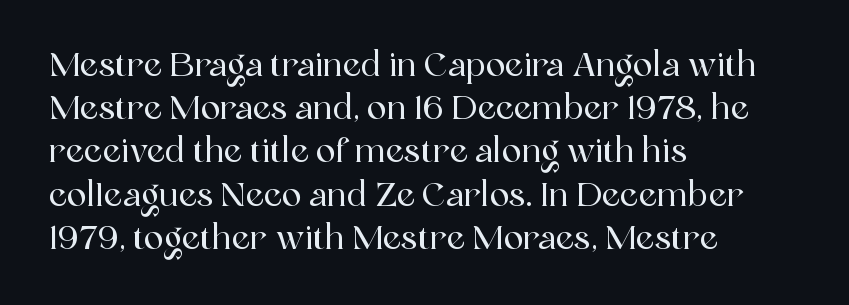
A typesetter would label this face a serif. Posture: straight, roman, zero tilt. Horizontally, the lines are justified to the leading edge only. The letters advance in unequal steps, a hallmark of proportional type. Words float on clear page, feet unadorned. Summary of vertical rhythm: regular, with standard interline spacing.
